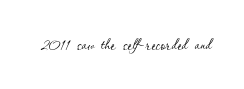
{"bold": "no", "underline": "no", "letter_spacing": "normal", "letter_spacing_em": 0.0, "glyph_px": 22}
